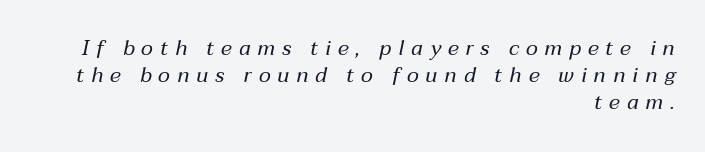
{"italic": "yes", "lean": "right", "slant_degrees": 12, "bold": "no", "underline": "no", "align": "right", "line_spacing": "normal", "line_spacing_ratio": 1.29, "letter_spacing": "wide", "letter_spacing_em": 0.33, "glyph_px": 21}
